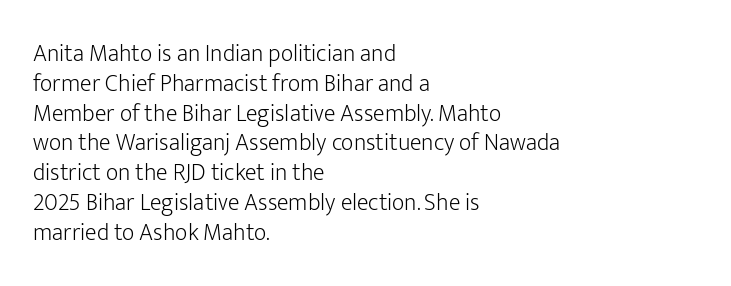
{"italic": "no", "bold": "no", "underline": "no", "align": "left", "line_spacing_ratio": 1.24, "letter_spacing": "normal", "letter_spacing_em": 0.0, "glyph_px": 24}
